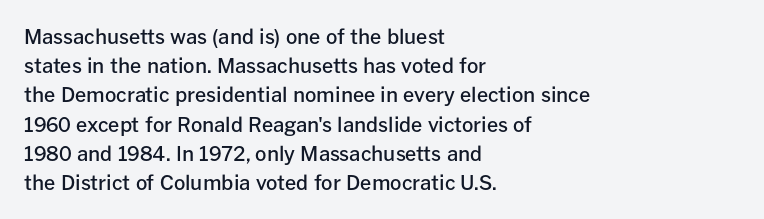
Q: Is the text bold? A: Semi-bold.
Q: Is the text italic (slanted)? A: No, it is upright.
Q: Is the text underlined? A: No.
Q: How is the paragraph aligned? A: Left-aligned.
Q: Is the spacing between letters normal or unusually wide? A: Normal.
Q: Is the spacing between lines tight, normal or loose? A: Normal.
